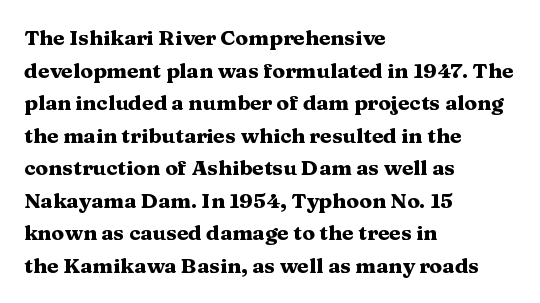
The image shows 21 px bold type, upright; set left-aligned, normal line spacing (1.55x), normal letter spacing, not underlined.
